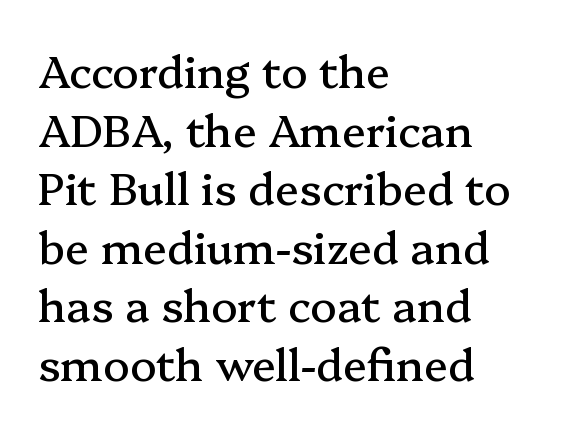
Q: Is the text italic (slanted)? A: No, it is upright.
Q: Is the typeface a serif or a sans-serif typeface? A: Serif.
Q: Is the text underlined? A: No.
Q: How is the paragraph aligned? A: Left-aligned.
Q: Is the spacing between letters normal or unusually wide? A: Normal.
Q: Is the spacing between lines tight, normal or loose? A: Normal.
Q: Width (condensed, normal, or wide)? A: Normal.
Q: Stroke contrast? A: Medium.
Q: x-height? A: Medium.
Q: Monospaced? A: No.
